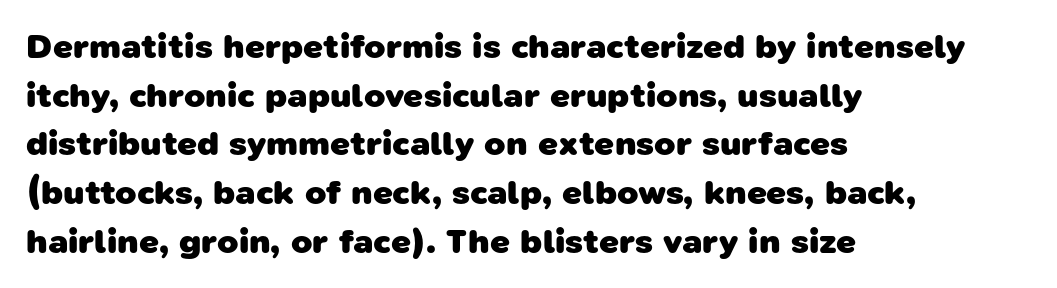
The glyphs in this specimen are sans serif. Pretty heavy lettering here — definitely bold. A bare baseline throughout the passage. Horizontal alignment here is leftward, the default for most running prose.
